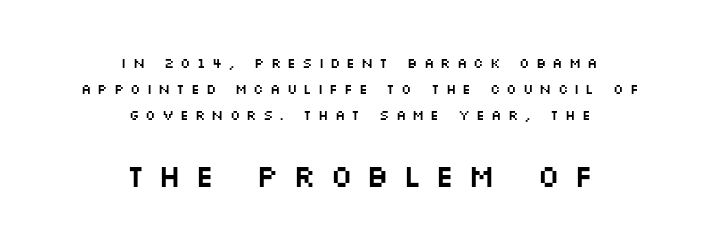
Proportional: the letters do not fall into vertical columns. Each line is balanced around a shared central axis. The line texture is sparse and dotted thanks to wide tracking. Serif or sans? Sans — the stroke terminals are bare. The second block has been scaled up relative to the first. Every stem runs plumb, perpendicular to the baseline.
